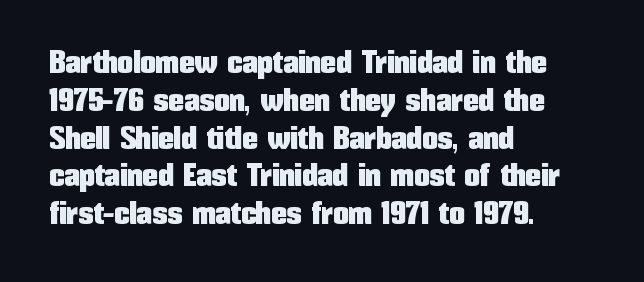
Q: Is the text italic (slanted)? A: No, it is upright.
Q: Is the typeface a serif or a sans-serif typeface? A: Sans-serif.
Q: Is the text underlined? A: No.
Q: How is the paragraph aligned? A: Left-aligned.
Q: Is the spacing between letters normal or unusually wide? A: Normal.
Q: Width (condensed, normal, or wide)? A: Condensed.
Q: Stroke contrast? A: Low.
Q: x-height? A: Medium.
Q: Monospaced? A: No.
